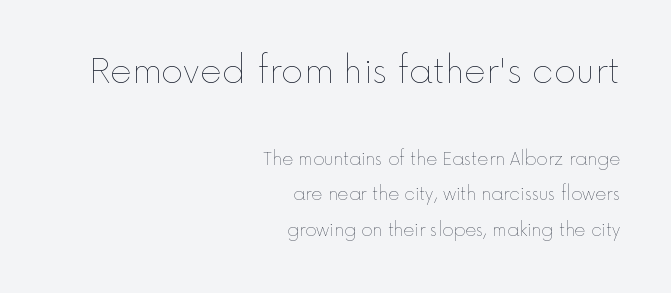
Layout note: lines flush right. Weight: in the light-to-regular range. The composition opens big and finishes small. A typesetter would mark this as roman, not italic.
